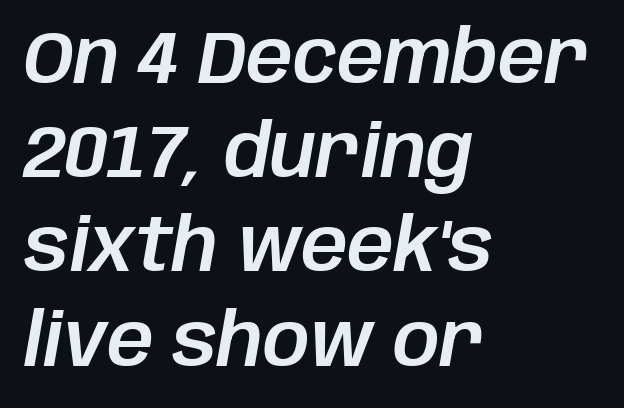
{"italic": "yes", "lean": "right", "slant_degrees": 10, "width": "normal", "stroke_contrast": "low", "x_height": "large", "monospaced": "no", "underline": "no", "align": "left", "line_spacing": "normal", "line_spacing_ratio": 1.29, "letter_spacing": "normal", "letter_spacing_em": 0.0, "glyph_px": 73}
